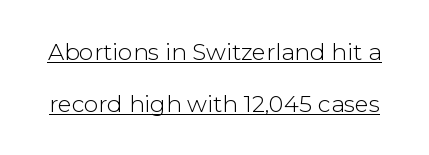
Words appear dense and cohesive because spacing is normal. Does a line run under the words? Yes, clearly. A typesetter would call this leading open, well beyond the default. Does the lettering tilt? It doesn't — this is upright. Unbolded letterforms with no extra heft.
